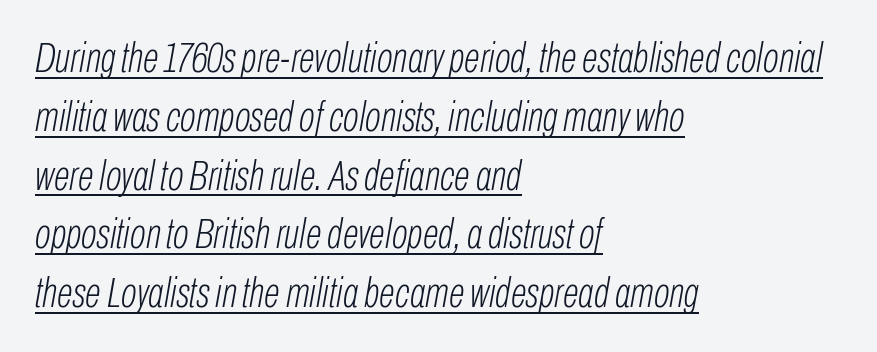
{"italic": "yes", "lean": "right", "slant_degrees": 10, "bold": "no", "weight": "light", "width": "condensed", "stroke_contrast": "low", "x_height": "medium", "monospaced": "no", "underline": "yes", "align": "left", "line_spacing": "normal", "line_spacing_ratio": 1.4, "letter_spacing": "normal", "letter_spacing_em": 0.0, "glyph_px": 42}
